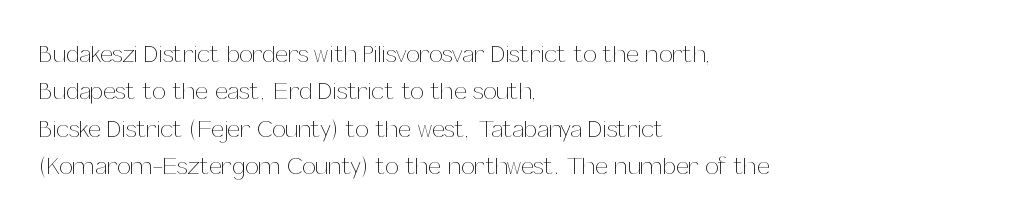
The image shows 24 px text type, upright; set left-aligned, normal line spacing (1.56x), normal letter spacing, not underlined.
